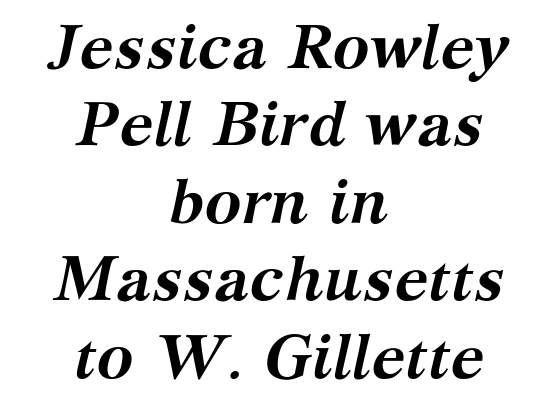
{"serif": "yes", "italic": "yes", "lean": "right", "slant_degrees": 12, "bold": "yes", "weight": "semibold", "width": "normal", "stroke_contrast": "medium", "x_height": "medium", "monospaced": "no", "underline": "no", "align": "center", "line_spacing": "normal", "line_spacing_ratio": 1.25, "letter_spacing": "normal", "letter_spacing_em": 0.0, "glyph_px": 62}
